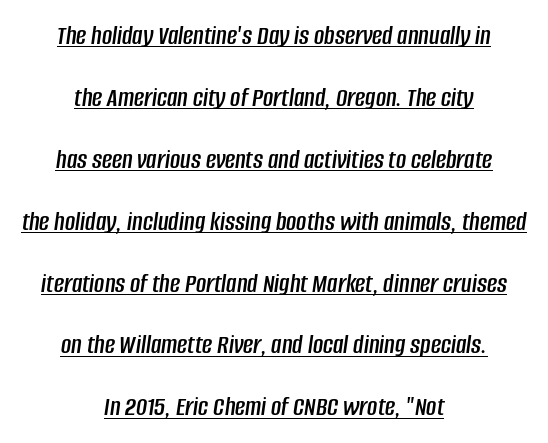
The image shows 28 px condensed type, italic (leaning right); set centered, loose line spacing (2.21x), normal letter spacing, underlined; low stroke contrast and a large x-height.
